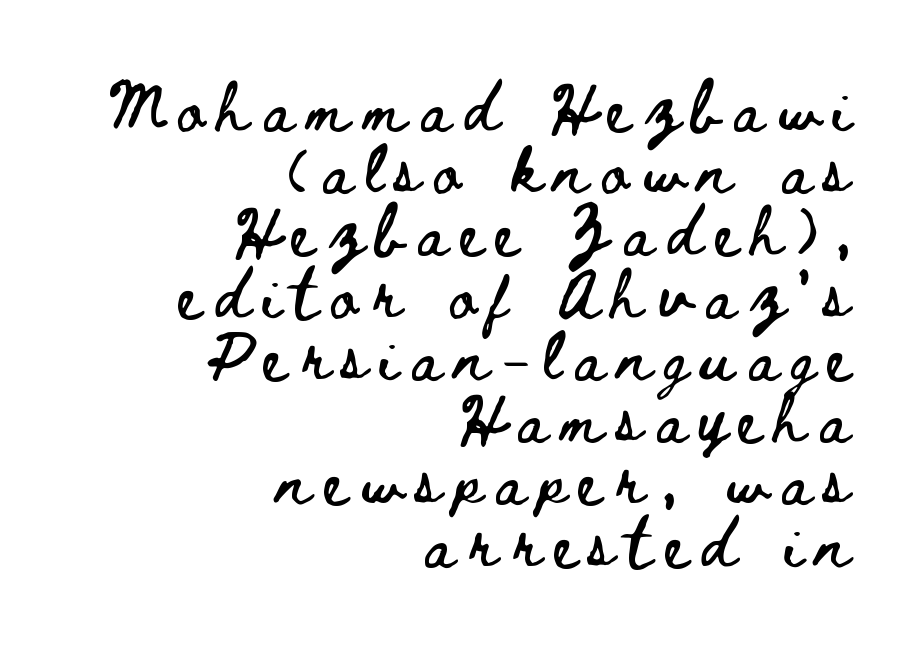
These lines sit exactly where default settings would place them. Beneath every word, the page is bare. Words appear elongated and porous because spacing is wide. Each line ends at the same right margin while the left side varies.
